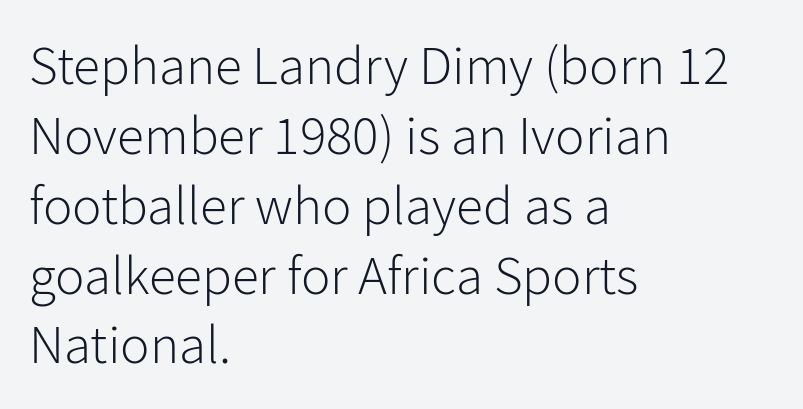
Q: Is the text bold? A: No.
Q: Is the text italic (slanted)? A: No, it is upright.
Q: Is the typeface a serif or a sans-serif typeface? A: Sans-serif.
Q: Is the text underlined? A: No.
Q: How is the paragraph aligned? A: Left-aligned.
Q: Is the spacing between letters normal or unusually wide? A: Normal.
Q: Is the spacing between lines tight, normal or loose? A: Normal.
Q: Width (condensed, normal, or wide)? A: Normal.
Q: Stroke contrast? A: Low.
Q: x-height? A: Medium.
Q: Monospaced? A: No.
